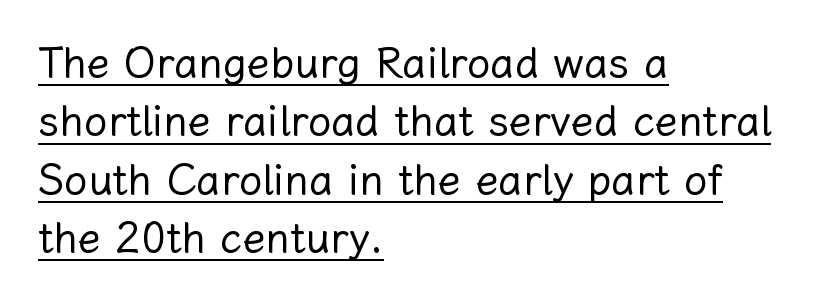
Proportional: the letters do not fall into vertical columns. The characters are drawn with everyday or finer stroke widths. The letters stand upright; this is a roman face. Short note: letters normally spaced.
